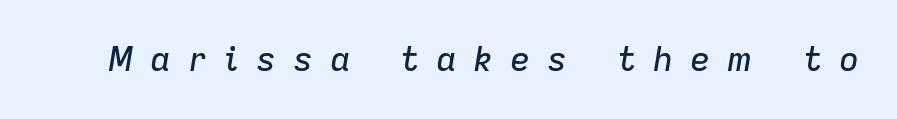
Q: Is the text italic (slanted)? A: Yes, it leans right by about 9 degrees.
Q: Is the text underlined? A: No.
Q: Is the spacing between letters normal or unusually wide? A: Unusually wide.
Q: Width (condensed, normal, or wide)? A: Normal.
Q: Stroke contrast? A: Low.
Q: x-height? A: Medium.
Q: Monospaced? A: No.
